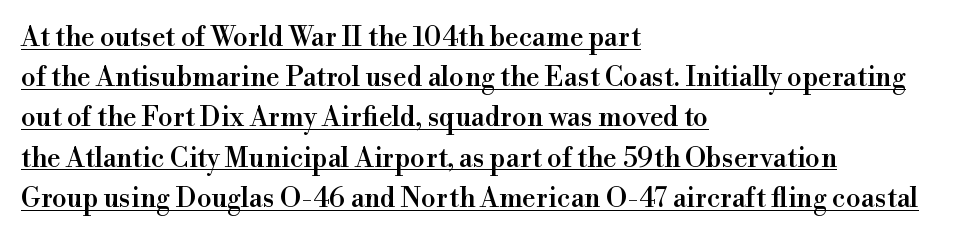
{"italic": "no", "underline": "yes", "align": "left", "line_spacing": "normal", "line_spacing_ratio": 1.49, "letter_spacing": "normal", "letter_spacing_em": 0.0, "glyph_px": 27}
